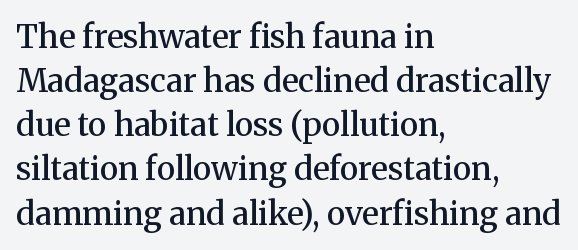
Casual observation: everything's shoved over to the left. Is there much room between lines? A standard amount, neither cramped nor airy. As a designer I'd log this as weight 600, semibold. Do the letters lean? They stand straight. Do the characters align in a grid? No, the font is proportional.
